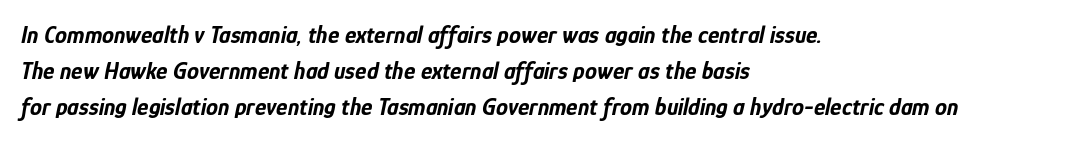
Q: Is the text bold? A: Yes.
Q: Is the text italic (slanted)? A: Yes, it leans right by about 12 degrees.
Q: Is the text underlined? A: No.
Q: How is the paragraph aligned? A: Left-aligned.
Q: Is the spacing between letters normal or unusually wide? A: Normal.
Q: Is the spacing between lines tight, normal or loose? A: Normal.
